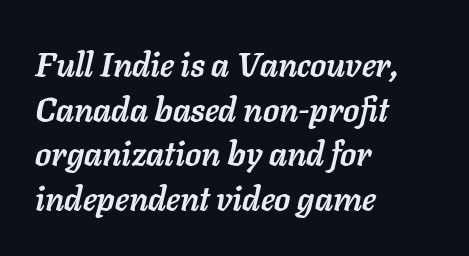
{"italic": "yes", "lean": "right", "slant_degrees": 11, "bold": "yes", "weight": "semibold", "width": "normal", "stroke_contrast": "low", "x_height": "medium", "monospaced": "no", "underline": "no", "align": "left", "line_spacing": "normal", "line_spacing_ratio": 1.35, "letter_spacing": "normal", "letter_spacing_em": 0.0, "glyph_px": 33}
